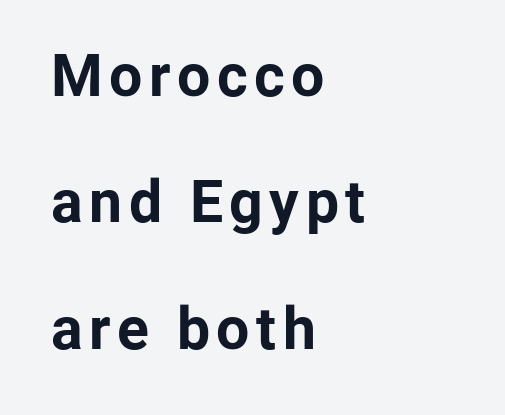
Q: Is the text bold? A: Yes.
Q: Is the text italic (slanted)? A: No, it is upright.
Q: Is the typeface a serif or a sans-serif typeface? A: Sans-serif.
Q: Is the text underlined? A: No.
Q: How is the paragraph aligned? A: Left-aligned.
Q: Is the spacing between lines tight, normal or loose? A: Loose.
Q: Width (condensed, normal, or wide)? A: Normal.
Q: Stroke contrast? A: Low.
Q: x-height? A: Medium.
Q: Monospaced? A: No.
